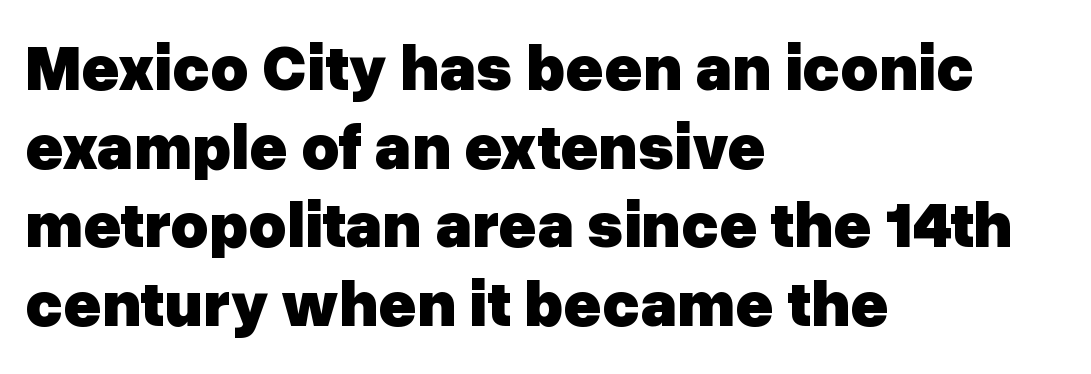
Q: Is the text bold? A: Yes.
Q: Is the text italic (slanted)? A: No, it is upright.
Q: Is the typeface a serif or a sans-serif typeface? A: Sans-serif.
Q: Is the text underlined? A: No.
Q: How is the paragraph aligned? A: Left-aligned.
Q: Is the spacing between letters normal or unusually wide? A: Normal.
Q: Width (condensed, normal, or wide)? A: Normal.
Q: Stroke contrast? A: Low.
Q: x-height? A: Medium.
Q: Monospaced? A: No.
